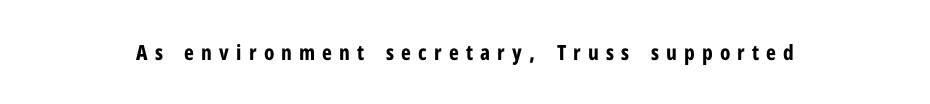
Q: Is the text bold? A: Yes.
Q: Is the text italic (slanted)? A: No, it is upright.
Q: Is the text underlined? A: No.
Q: Is the spacing between letters normal or unusually wide? A: Unusually wide.
